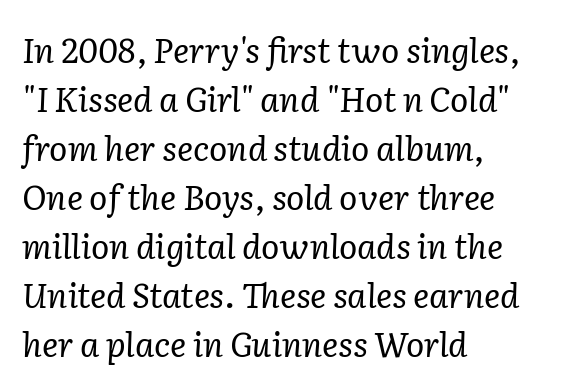
Q: Is the text bold? A: No.
Q: Is the text italic (slanted)? A: Yes, it leans right by about 2 degrees.
Q: Is the typeface a serif or a sans-serif typeface? A: Serif.
Q: Is the text underlined? A: No.
Q: How is the paragraph aligned? A: Left-aligned.
Q: Is the spacing between letters normal or unusually wide? A: Normal.
Q: Is the spacing between lines tight, normal or loose? A: Normal.
Q: Width (condensed, normal, or wide)? A: Normal.
Q: Stroke contrast? A: Low.
Q: x-height? A: Medium.
Q: Monospaced? A: No.
